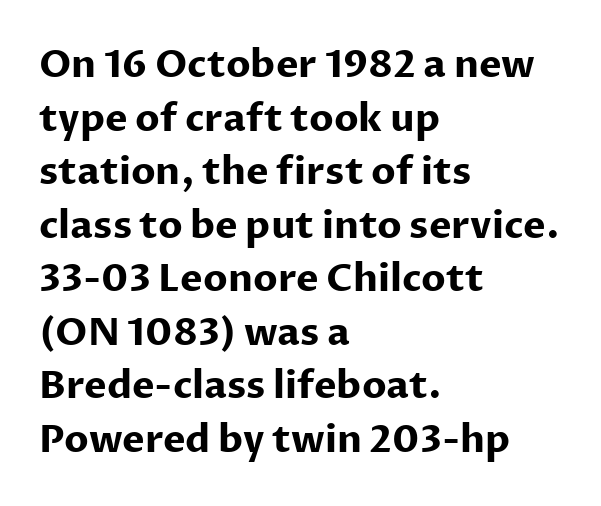
{"serif": "no", "italic": "no", "bold": "yes", "weight": "bold", "width": "normal", "stroke_contrast": "low", "x_height": "medium", "monospaced": "no", "underline": "no", "align": "left", "line_spacing": "normal", "line_spacing_ratio": 1.41, "letter_spacing": "normal", "letter_spacing_em": 0.0, "glyph_px": 38}
